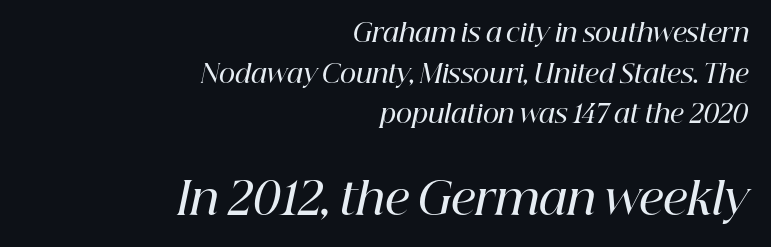
Q: Is the text bold? A: Semi-bold.
Q: Is the text italic (slanted)? A: Yes, it leans right by about 12 degrees.
Q: Is the typeface a serif or a sans-serif typeface? A: Serif.
Q: Is the text underlined? A: No.
Q: How is the paragraph aligned? A: Right-aligned.
Q: Is the spacing between letters normal or unusually wide? A: Normal.
Q: Is the spacing between lines tight, normal or loose? A: Normal.
Q: Which block of text is set in a larger size, the first (top) or the second (bottom)? A: The second (bottom) one.
Q: Width (condensed, normal, or wide)? A: Normal.
Q: Stroke contrast? A: High.
Q: x-height? A: Medium.
Q: Monospaced? A: No.
